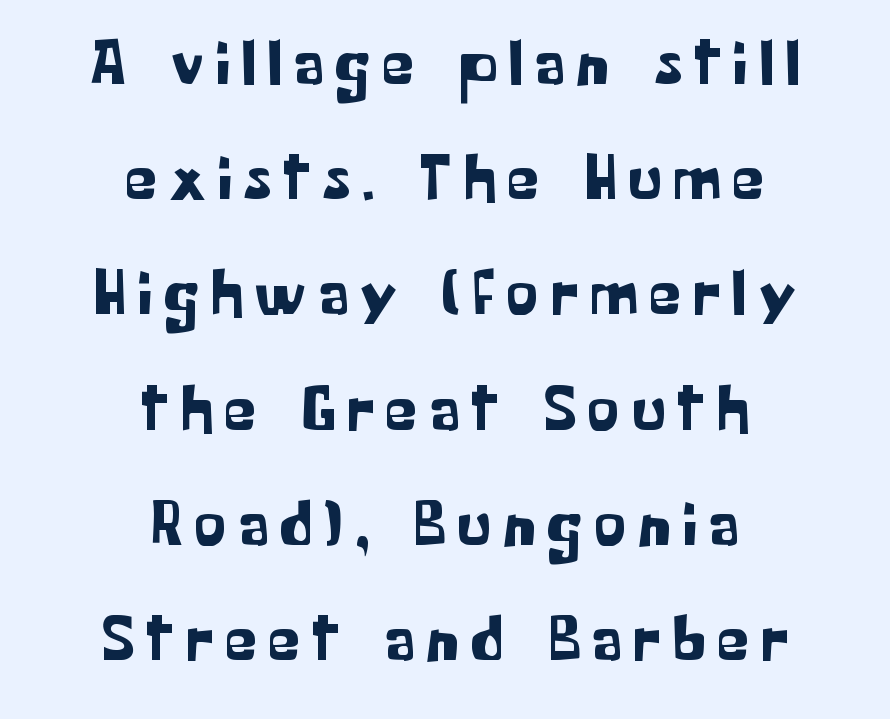
Q: Is the text italic (slanted)? A: No, it is upright.
Q: Is the typeface a serif or a sans-serif typeface? A: Sans-serif.
Q: Is the text underlined? A: No.
Q: How is the paragraph aligned? A: Centered.
Q: Width (condensed, normal, or wide)? A: Normal.
Q: Stroke contrast? A: Low.
Q: x-height? A: Medium.
Q: Monospaced? A: No.
